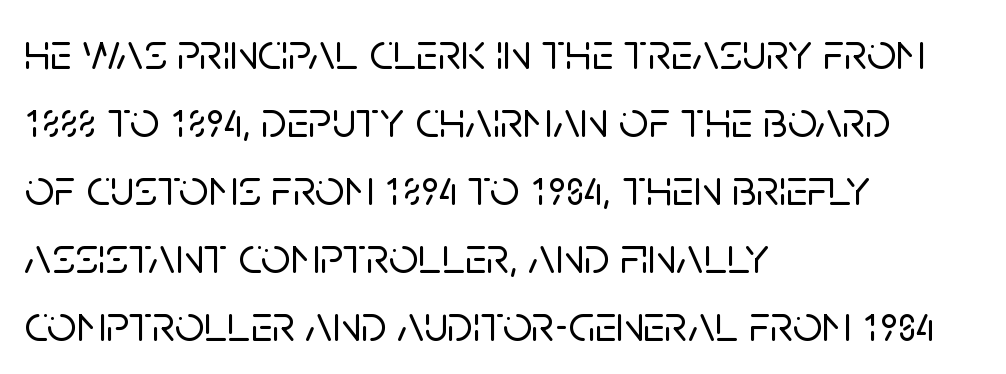
Q: Is the text italic (slanted)? A: No, it is upright.
Q: Is the typeface a serif or a sans-serif typeface? A: Sans-serif.
Q: Is the text underlined? A: No.
Q: How is the paragraph aligned? A: Left-aligned.
Q: Is the spacing between letters normal or unusually wide? A: Normal.
Q: Is the spacing between lines tight, normal or loose? A: Normal.
Q: Width (condensed, normal, or wide)? A: Normal.
Q: Stroke contrast? A: Low.
Q: x-height? A: Large.
Q: Monospaced? A: No.
